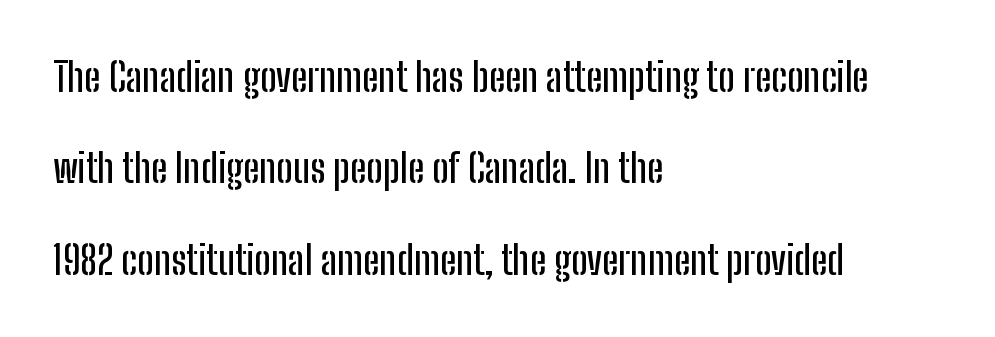
The image shows 39 px condensed sans-serif type, upright; set left-aligned, loose line spacing (2.34x), normal letter spacing, not underlined; low stroke contrast and a medium x-height.
